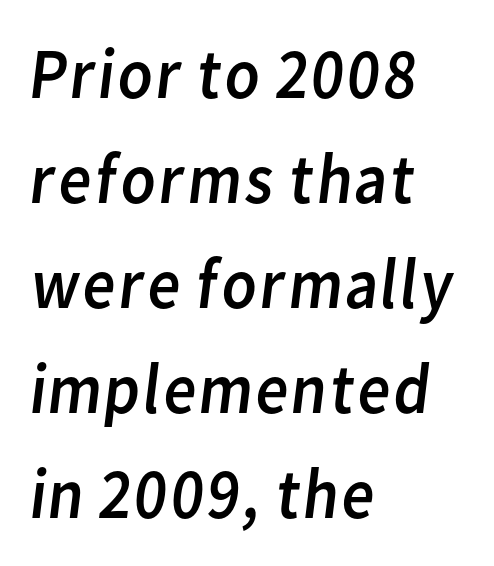
{"serif": "no", "bold": "no", "weight": "regular", "width": "normal", "stroke_contrast": "low", "x_height": "medium", "monospaced": "no", "underline": "no", "align": "left", "line_spacing": "normal", "line_spacing_ratio": 1.46, "letter_spacing": "normal", "letter_spacing_em": 0.0, "glyph_px": 72}
